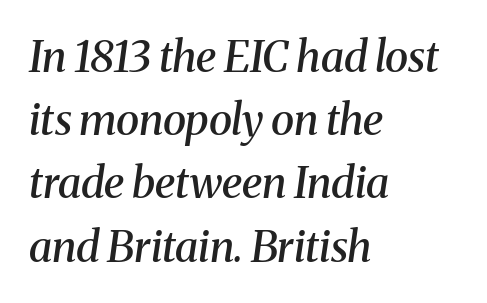
The font is running at a semibold setting, under full bold. Nobody touched the tracking dial on this one. The space between consecutive lines is moderate. This sample has the flowing, uneven cadence of proportional lettering. Compared with a centered layout, this one pins lines to the left instead.
